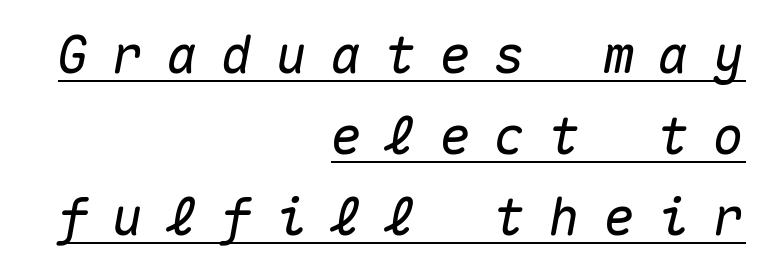
{"italic": "yes", "lean": "right", "slant_degrees": 10, "width": "normal", "stroke_contrast": "medium", "x_height": "medium", "monospaced": "yes", "underline": "yes", "align": "right", "line_spacing": "normal", "line_spacing_ratio": 1.56, "letter_spacing": "wide", "letter_spacing_em": 0.45, "glyph_px": 52}
